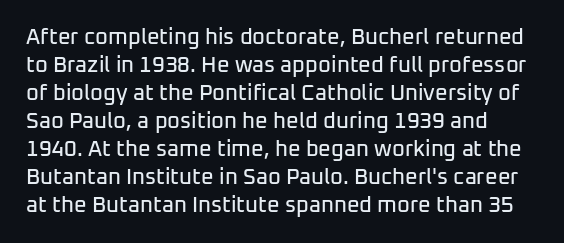
{"italic": "no", "underline": "no", "line_spacing": "normal", "line_spacing_ratio": 1.27, "letter_spacing": "normal", "letter_spacing_em": 0.0, "glyph_px": 22}
